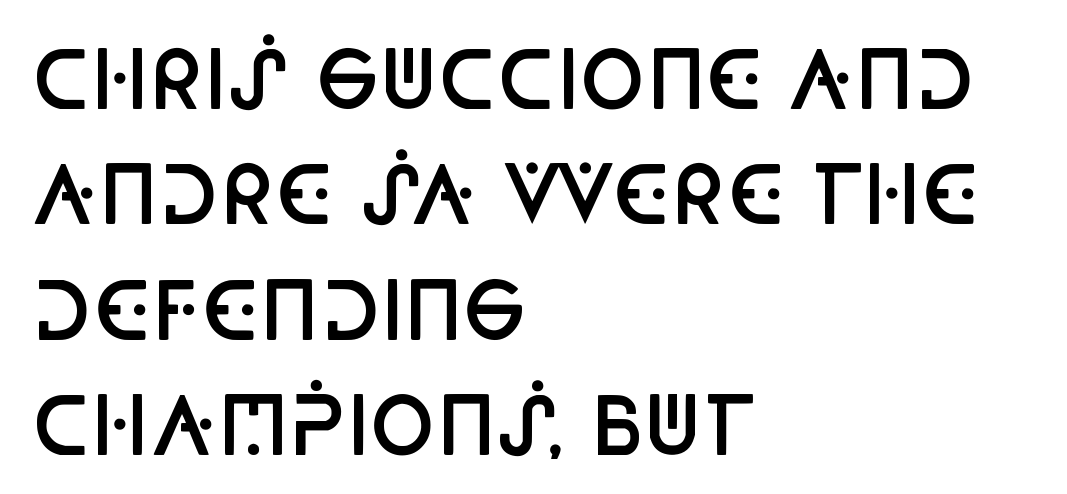
The font is running at a semibold setting, under full bold. In CSS terms this would be text-align: left. Lines of text with bare space underneath. Look at the bottom of the vertical strokes: they stop flat, with no serifs. Notice how descenders clear the ascenders below comfortably — that's standard leading. Is the letter spacing exaggerated? No — it looks like the ordinary default.
